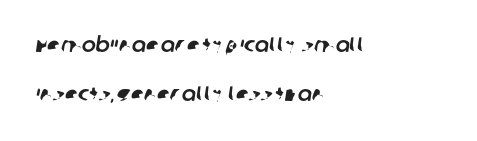
{"underline": "no", "align": "left", "line_spacing": "loose", "line_spacing_ratio": 2.33, "letter_spacing": "normal", "letter_spacing_em": 0.0, "glyph_px": 21}
